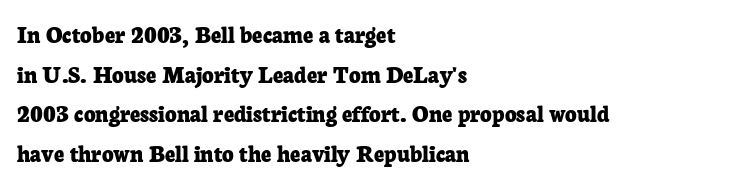
{"italic": "no", "bold": "yes", "underline": "no", "align": "left", "line_spacing": "normal", "line_spacing_ratio": 1.59, "letter_spacing": "normal", "letter_spacing_em": 0.0, "glyph_px": 25}
